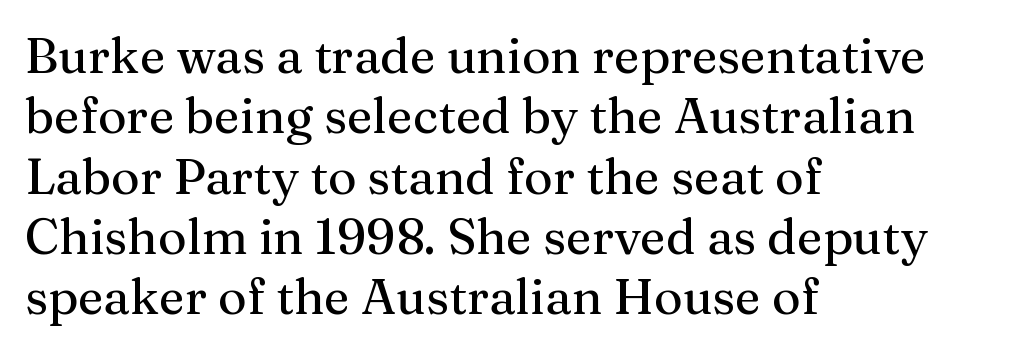
The image shows 49 px serif type, upright; set left-aligned, line spacing 1.23x, normal letter spacing, not underlined; medium stroke contrast and a medium x-height.
